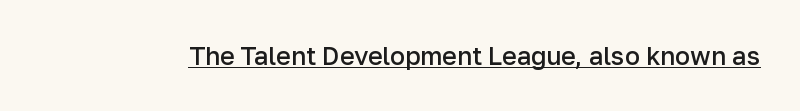
Q: Is the text bold? A: Semi-bold.
Q: Is the text italic (slanted)? A: No, it is upright.
Q: Is the text underlined? A: Yes.
Q: Is the spacing between letters normal or unusually wide? A: Normal.
